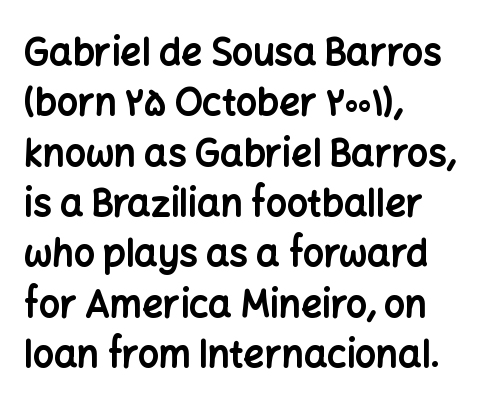
{"serif": "no", "italic": "no", "bold": "yes", "weight": "bold", "width": "normal", "stroke_contrast": "low", "x_height": "medium", "monospaced": "no", "underline": "no", "align": "left", "line_spacing": "normal", "line_spacing_ratio": 1.36, "letter_spacing": "normal", "letter_spacing_em": 0.0, "glyph_px": 37}
